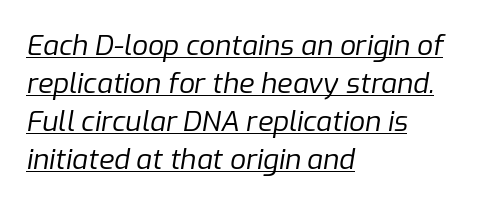
Style check: oblique. Here the designer chose a conventional face with non-uniform glyph widths. The text block is weighted toward the left margin, trailing off unevenly rightward. Weight: in the light-to-regular range.
